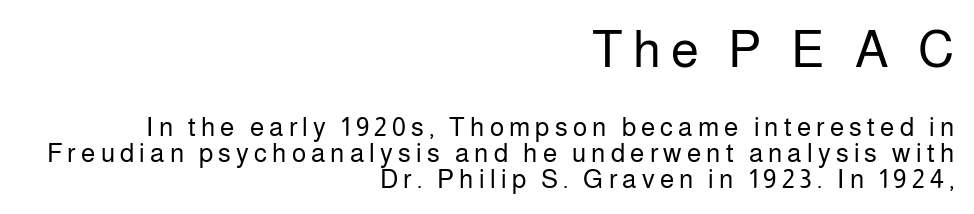
The image shows 51 px regular-weight sans-serif type, upright; set right-aligned, tight line spacing (1.0x), unusually wide letter spacing (+0.2 em), not underlined; the first (top) block is 1.96x larger; low stroke contrast and a medium x-height.
